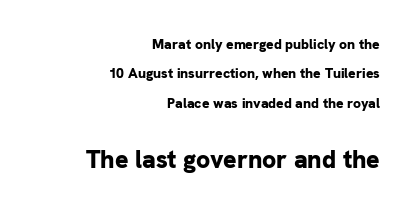
Q: Is the text bold? A: Yes.
Q: Is the text italic (slanted)? A: No, it is upright.
Q: Is the text underlined? A: No.
Q: How is the paragraph aligned? A: Right-aligned.
Q: Is the spacing between letters normal or unusually wide? A: Normal.
Q: Is the spacing between lines tight, normal or loose? A: Loose.
Q: Which block of text is set in a larger size, the first (top) or the second (bottom)? A: The second (bottom) one.
